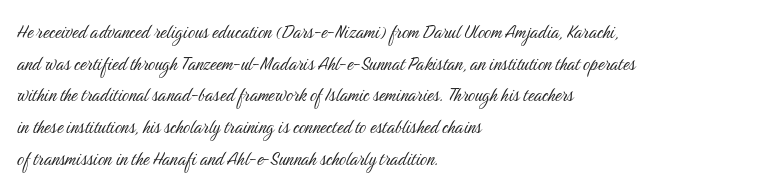
Whoever set this chose a conventional vertical rhythm. Nothing unusual about the tracking: characters are spaced as the font intends. Every row of glyphs begins at an identical x-position on the left.
